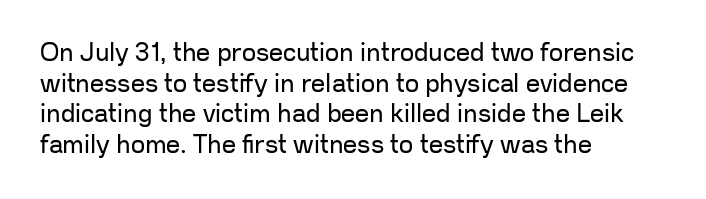
The letters look calm and open, with moderate or lighter stems. Descenders are the only things crossing below the line. Left-aligned paragraph, ragged on the right. Short note: letters normally spaced.
